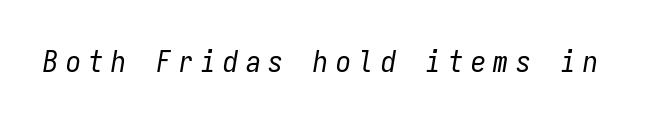
The image shows 30 px regular-weight, condensed type, italic (leaning right), monospaced; set unusually wide letter spacing (+0.25 em), not underlined; low stroke contrast and a medium x-height.
